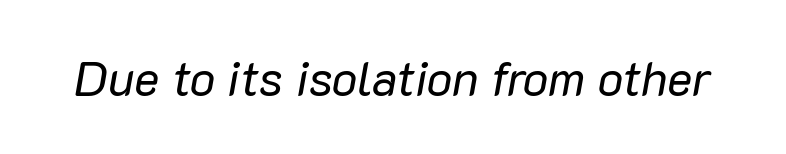
The string is rendered with underlining switched off. Is this a heavy cut? Hardly; it is regular or lighter. How are the letters spaced? Ordinarily, with no added tracking. Tall strokes in this sample are angled rather than plumb. The rendering uses natural spacing where letterforms have individual widths.
